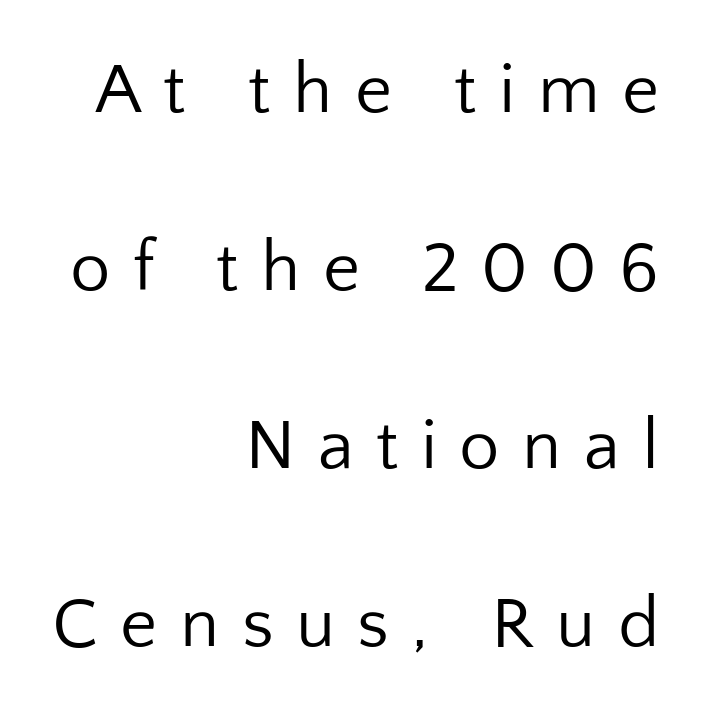
A bare baseline throughout the passage. Does the type have serifs? No, each stem ends abruptly. How are the letters spaced? Widely, with obvious added tracking. Posture: straight, roman, zero tilt. The typesetter chose a ragged-left arrangement here.
